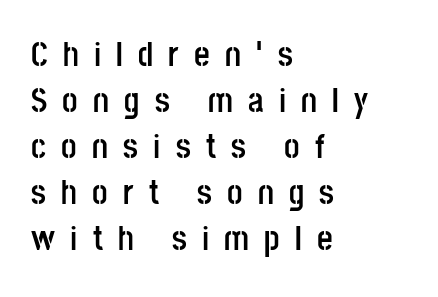
{"serif": "no", "italic": "no", "bold": "yes", "weight": "semibold", "width": "condensed", "stroke_contrast": "low", "x_height": "large", "monospaced": "no", "underline": "no", "align": "left", "line_spacing": "normal", "line_spacing_ratio": 1.35, "letter_spacing": "wide", "letter_spacing_em": 0.45, "glyph_px": 34}
